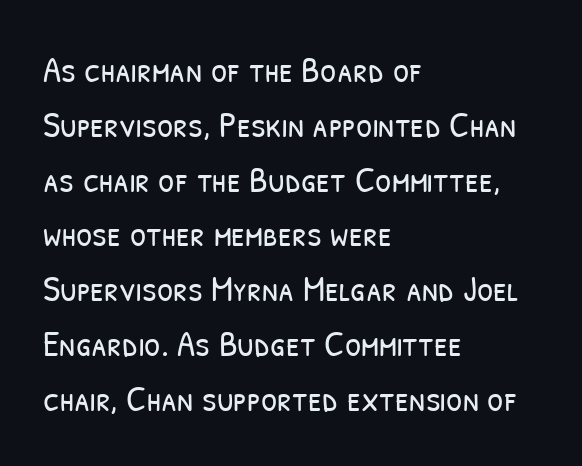
Q: Is the text bold? A: No.
Q: Is the typeface a serif or a sans-serif typeface? A: Sans-serif.
Q: Is the text underlined? A: No.
Q: How is the paragraph aligned? A: Left-aligned.
Q: Is the spacing between letters normal or unusually wide? A: Normal.
Q: Is the spacing between lines tight, normal or loose? A: Normal.
Q: Width (condensed, normal, or wide)? A: Condensed.
Q: Stroke contrast? A: Low.
Q: x-height? A: Medium.
Q: Monospaced? A: No.
